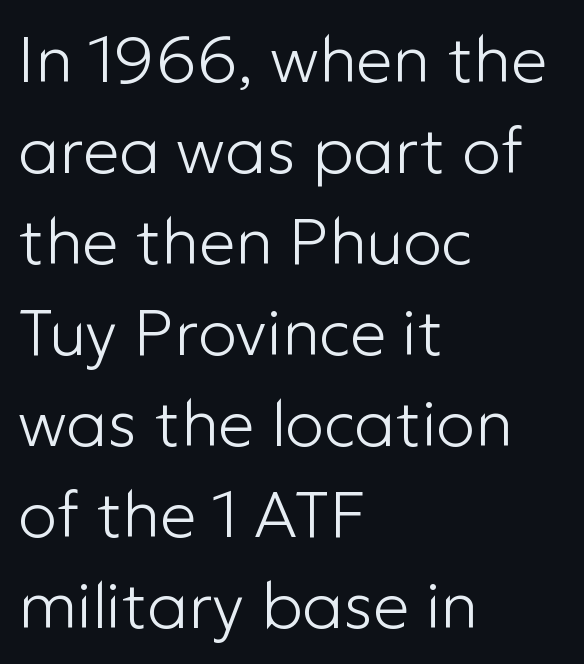
Type without underlining. Every stem runs plumb, perpendicular to the baseline. Nobody touched the tracking dial on this one. Classification — sans serif. Leading matches the norm, producing a regular column.
